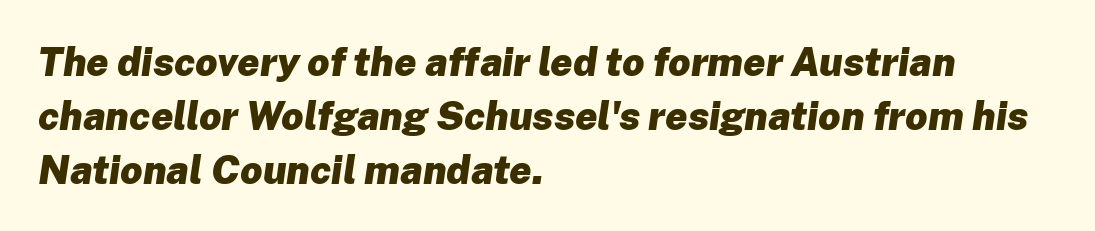
{"italic": "yes", "lean": "right", "slant_degrees": 8, "bold": "yes", "weight": "heavy", "width": "normal", "stroke_contrast": "low", "x_height": "medium", "monospaced": "no", "underline": "no", "align": "left", "line_spacing": "normal", "line_spacing_ratio": 1.38, "letter_spacing": "normal", "letter_spacing_em": 0.0, "glyph_px": 39}
